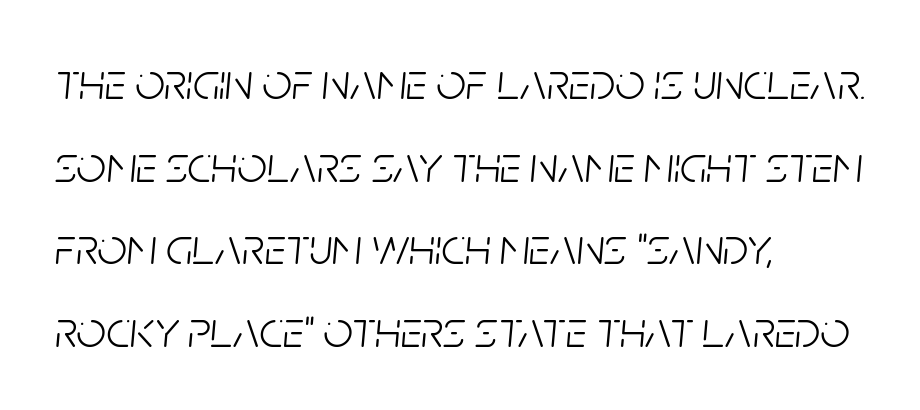
{"italic": "yes", "lean": "right", "slant_degrees": 5, "bold": "no", "weight": "light", "width": "condensed", "stroke_contrast": "low", "x_height": "large", "monospaced": "no", "underline": "no", "align": "left", "line_spacing": "normal", "line_spacing_ratio": 1.59, "letter_spacing": "normal", "letter_spacing_em": 0.0, "glyph_px": 52}
